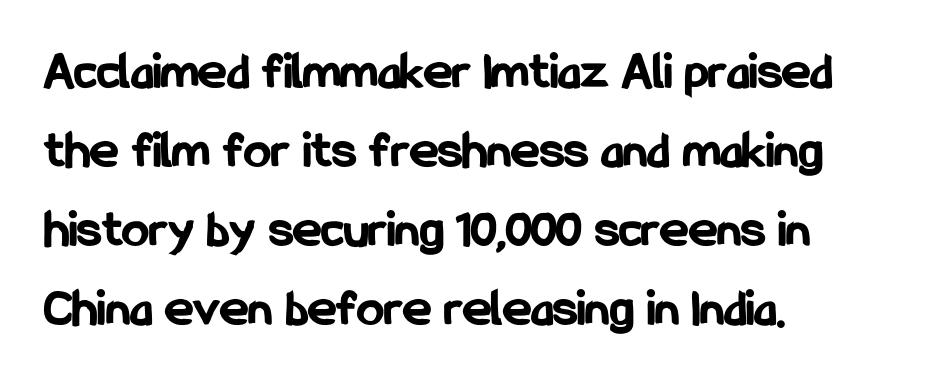
Q: Is the text bold? A: Yes.
Q: Is the text italic (slanted)? A: No, it is upright.
Q: Is the typeface a serif or a sans-serif typeface? A: Sans-serif.
Q: Is the text underlined? A: No.
Q: How is the paragraph aligned? A: Left-aligned.
Q: Is the spacing between letters normal or unusually wide? A: Normal.
Q: Is the spacing between lines tight, normal or loose? A: Normal.
Q: Width (condensed, normal, or wide)? A: Condensed.
Q: Stroke contrast? A: Low.
Q: x-height? A: Medium.
Q: Monospaced? A: No.
